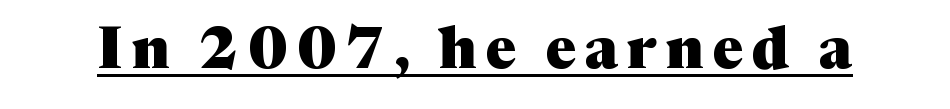
{"serif": "yes", "italic": "no", "bold": "yes", "weight": "heavy", "width": "normal", "stroke_contrast": "medium", "x_height": "medium", "monospaced": "no", "underline": "yes", "glyph_px": 58}
